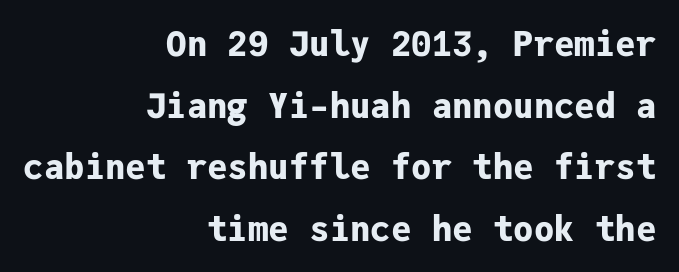
Q: Is the text bold? A: Yes.
Q: Is the text italic (slanted)? A: No, it is upright.
Q: Is the typeface a serif or a sans-serif typeface? A: Sans-serif.
Q: Is the text underlined? A: No.
Q: How is the paragraph aligned? A: Right-aligned.
Q: Is the spacing between letters normal or unusually wide? A: Normal.
Q: Width (condensed, normal, or wide)? A: Normal.
Q: Stroke contrast? A: Low.
Q: x-height? A: Medium.
Q: Monospaced? A: Yes.
